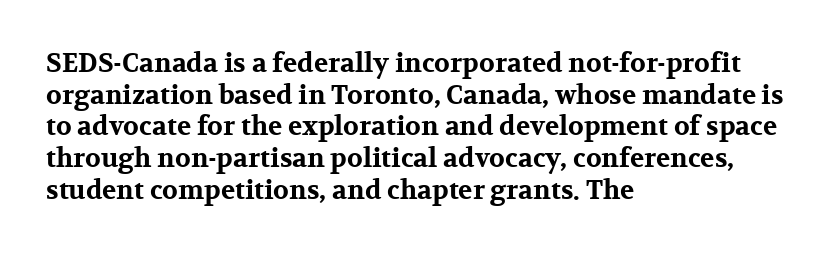
Q: Is the text bold? A: Yes.
Q: Is the text italic (slanted)? A: No, it is upright.
Q: Is the text underlined? A: No.
Q: How is the paragraph aligned? A: Left-aligned.
Q: Is the spacing between letters normal or unusually wide? A: Normal.
